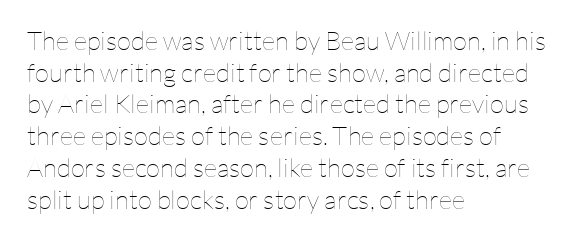
The image shows 26 px text type, upright; set left-aligned, line spacing 1.22x, normal letter spacing, not underlined.
